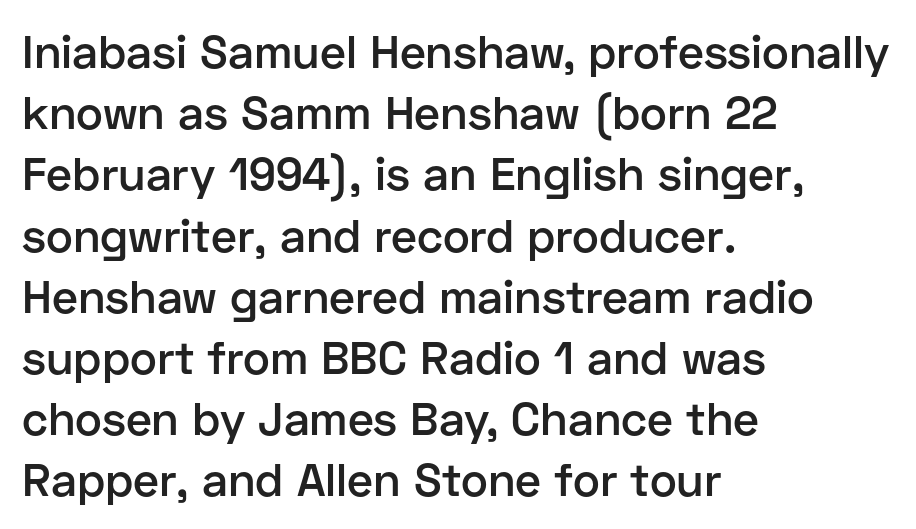
A typesetter would call this zero additional tracking. Looks like regular typesetting: each glyph gets only the width it needs. Nope, no serifs anywhere on these letters. The characters look somewhat weighty, a semibold short of true bold. Horizontal alignment here is leftward, the default for most running prose. This rendering features lettering with no underline.
